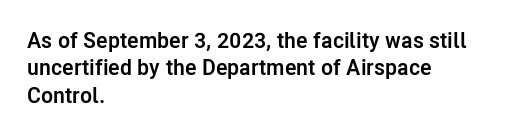
{"italic": "no", "bold": "yes", "underline": "no", "align": "left", "line_spacing_ratio": 1.24, "letter_spacing": "normal", "letter_spacing_em": 0.0, "glyph_px": 22}
